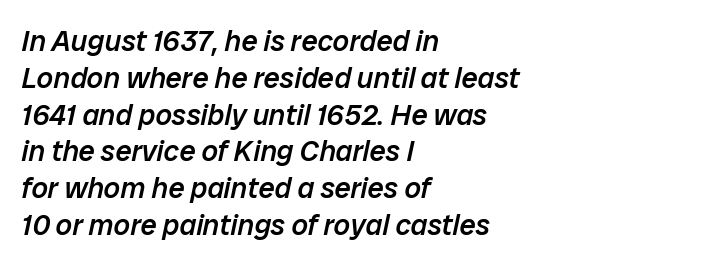
Q: Is the text bold? A: Semi-bold.
Q: Is the text italic (slanted)? A: Yes, it leans right by about 12 degrees.
Q: Is the text underlined? A: No.
Q: How is the paragraph aligned? A: Left-aligned.
Q: Is the spacing between letters normal or unusually wide? A: Normal.
Q: Is the spacing between lines tight, normal or loose? A: Normal.
Q: Width (condensed, normal, or wide)? A: Normal.
Q: Stroke contrast? A: Low.
Q: x-height? A: Medium.
Q: Monospaced? A: No.
